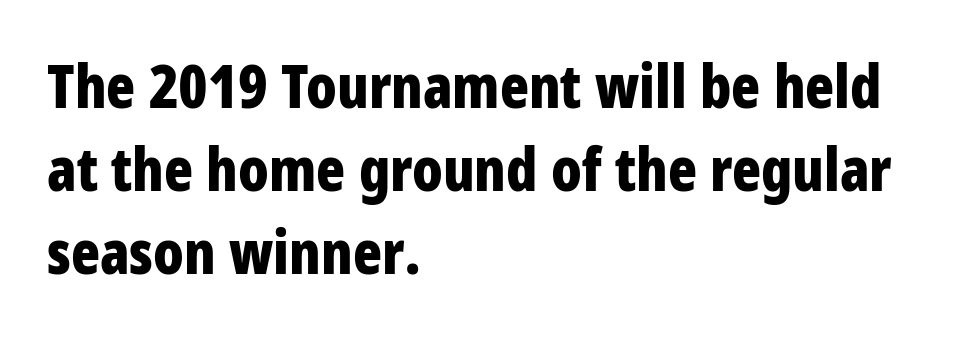
Q: Is the text bold? A: Yes.
Q: Is the text italic (slanted)? A: No, it is upright.
Q: Is the typeface a serif or a sans-serif typeface? A: Sans-serif.
Q: Is the text underlined? A: No.
Q: How is the paragraph aligned? A: Left-aligned.
Q: Is the spacing between letters normal or unusually wide? A: Normal.
Q: Is the spacing between lines tight, normal or loose? A: Normal.
Q: Width (condensed, normal, or wide)? A: Condensed.
Q: Stroke contrast? A: Low.
Q: x-height? A: Large.
Q: Monospaced? A: No.
